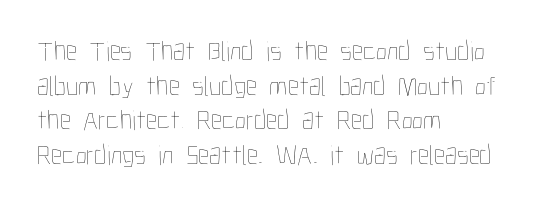
The image shows 28 px thin, condensed type, upright; set left-aligned, line spacing 1.24x, normal letter spacing, not underlined; low stroke contrast and a medium x-height.
